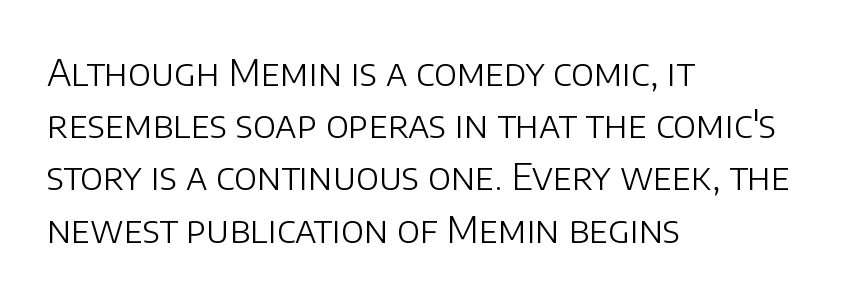
{"serif": "no", "italic": "no", "bold": "no", "weight": "light", "width": "normal", "stroke_contrast": "low", "x_height": "large", "monospaced": "no", "underline": "no", "align": "left", "line_spacing": "normal", "line_spacing_ratio": 1.41, "letter_spacing": "normal", "letter_spacing_em": 0.0, "glyph_px": 37}
